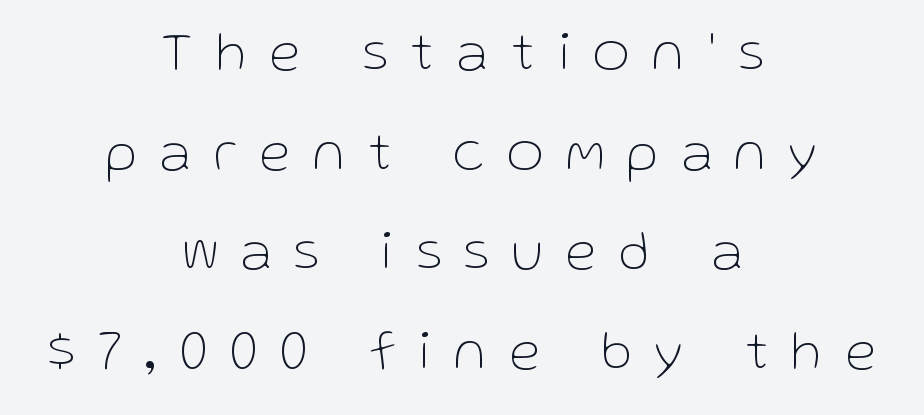
These lines are rendered in a variable-pitch font. Designer's note — italics off, roman on. Letters have the restrained weight of plain body copy at most. The lines are quadded center.
